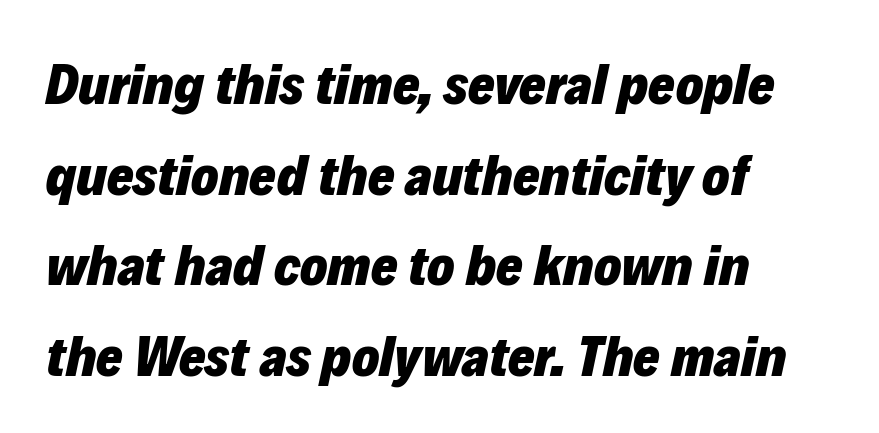
{"italic": "yes", "lean": "right", "slant_degrees": 12, "bold": "yes", "weight": "heavy", "width": "normal", "stroke_contrast": "low", "x_height": "medium", "monospaced": "no", "underline": "no", "align": "left", "line_spacing": "normal", "line_spacing_ratio": 1.59, "letter_spacing": "normal", "letter_spacing_em": 0.0, "glyph_px": 57}
